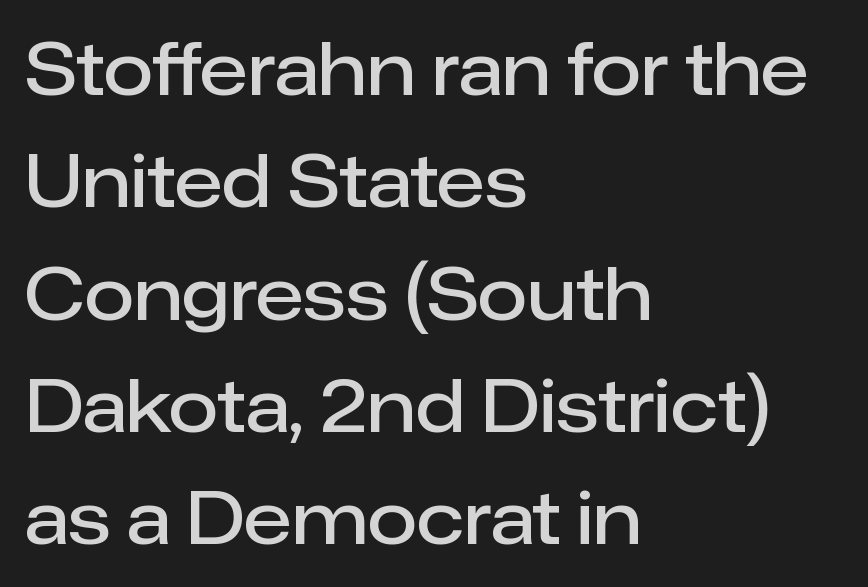
The image shows 72 px semibold sans-serif type, upright; set left-aligned, normal line spacing (1.56x), normal letter spacing, not underlined; low stroke contrast and a medium x-height.
